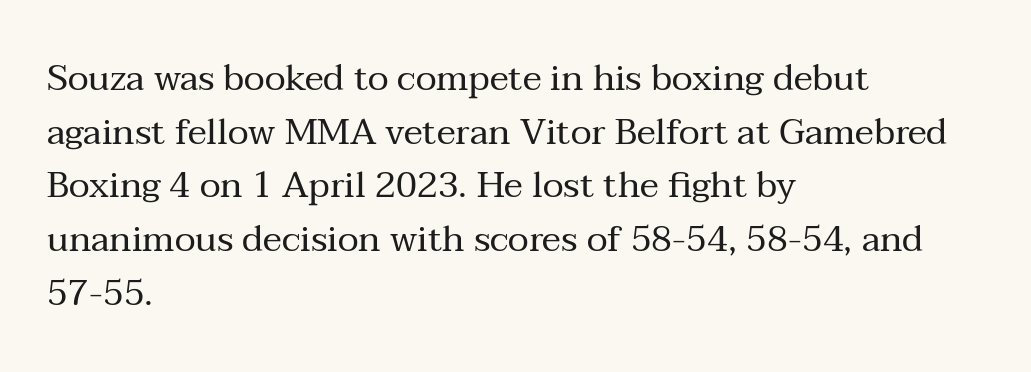
Q: Is the text bold? A: No.
Q: Is the text italic (slanted)? A: No, it is upright.
Q: Is the typeface a serif or a sans-serif typeface? A: Serif.
Q: Is the text underlined? A: No.
Q: How is the paragraph aligned? A: Left-aligned.
Q: Is the spacing between letters normal or unusually wide? A: Normal.
Q: Is the spacing between lines tight, normal or loose? A: Normal.
Q: Width (condensed, normal, or wide)? A: Normal.
Q: Stroke contrast? A: Medium.
Q: x-height? A: Medium.
Q: Monospaced? A: No.
